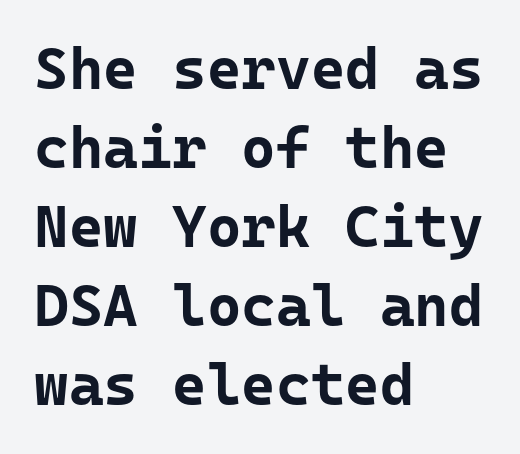
{"serif": "no", "italic": "no", "bold": "yes", "weight": "bold", "width": "normal", "stroke_contrast": "low", "x_height": "medium", "monospaced": "yes", "underline": "no", "align": "left", "line_spacing": "normal", "line_spacing_ratio": 1.34, "letter_spacing": "normal", "letter_spacing_em": 0.0, "glyph_px": 59}
